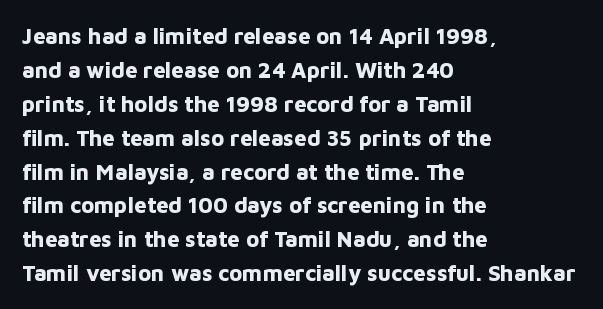
Q: Is the text bold? A: Yes.
Q: Is the text italic (slanted)? A: No, it is upright.
Q: Is the text underlined? A: No.
Q: How is the paragraph aligned? A: Left-aligned.
Q: Is the spacing between letters normal or unusually wide? A: Normal.
Q: Is the spacing between lines tight, normal or loose? A: Normal.
